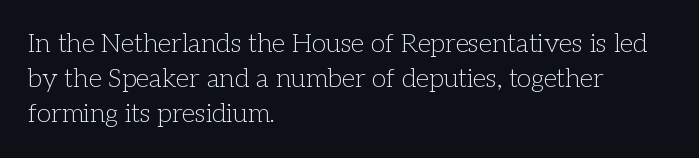
The strip under each line holds only bare page. Short note: letters normally spaced. The axis of the letterforms is exactly vertical. Line spacing here is normal. The rendering anchors every line to the left-hand side.
